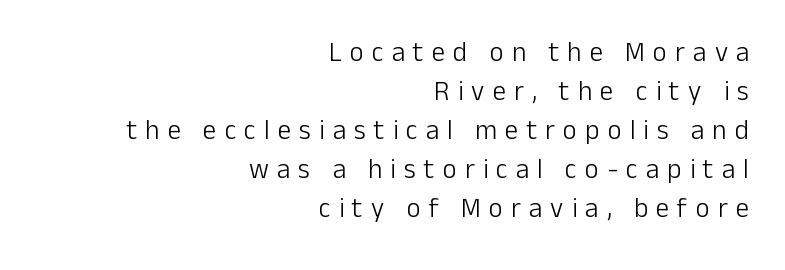
The image shows 27 px text type, upright; set right-aligned, normal line spacing (1.44x), unusually wide letter spacing (+0.3 em), not underlined.
